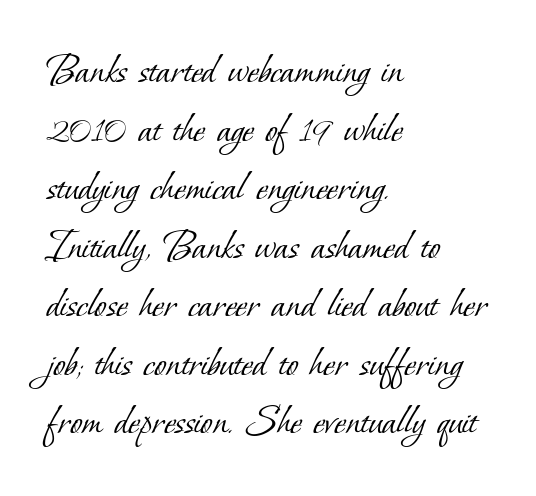
Caption: multi-line text, flush left, ragged right. A serif font was chosen for this passage. Beneath every word, the page is bare. Ink coverage per letter is moderate at most. This sample uses plain, unmodified letter spacing. Proportional: the letters do not fall into vertical columns.
